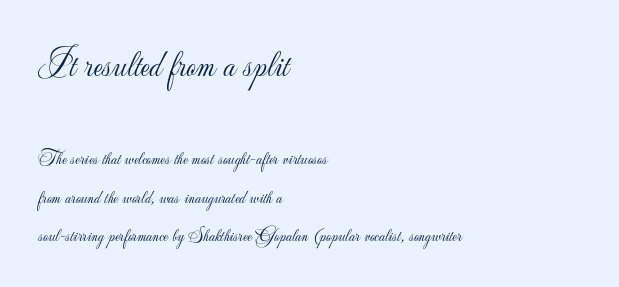
The image shows 38 px light sans-serif type; set left-aligned, loose line spacing (2.02x), normal letter spacing, not underlined; the first (top) block is 2.0x larger; low stroke contrast and a small x-height.
